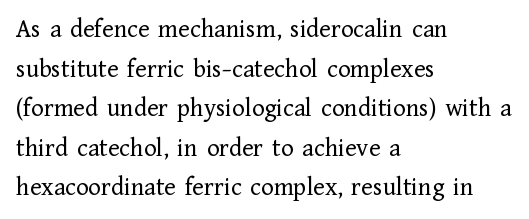
Q: Is the text bold? A: No.
Q: Is the text italic (slanted)? A: No, it is upright.
Q: Is the text underlined? A: No.
Q: How is the paragraph aligned? A: Left-aligned.
Q: Is the spacing between letters normal or unusually wide? A: Normal.
Q: Is the spacing between lines tight, normal or loose? A: Normal.
